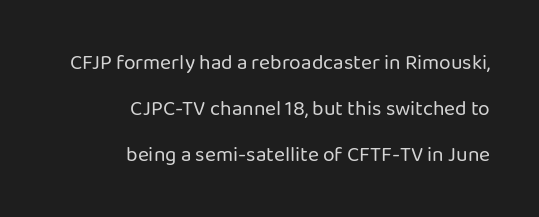
{"italic": "no", "bold": "no", "underline": "no", "align": "right", "line_spacing": "loose", "line_spacing_ratio": 2.19, "letter_spacing": "normal", "letter_spacing_em": 0.0, "glyph_px": 21}
